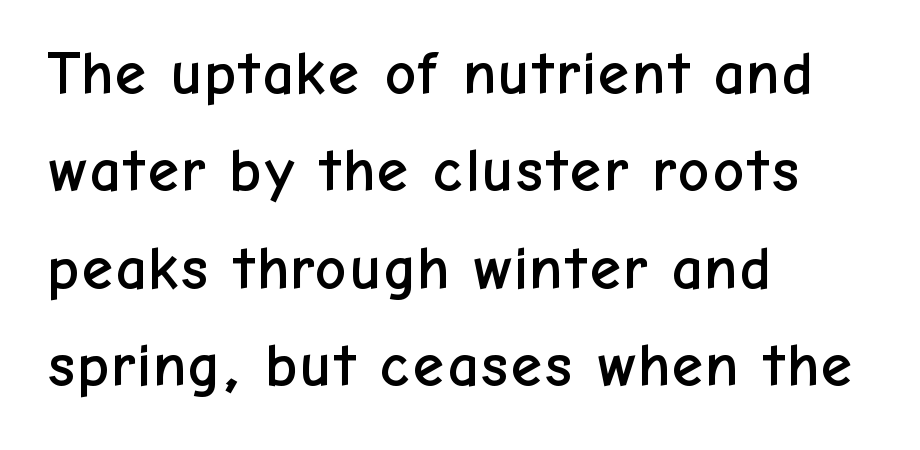
The string is rendered with underlining switched off. The rag falls on the right side of this text block. Posture: upright roman. A typesetter would label this face a sans. The designer left line spacing at the default. Spacing verdict: proportional, widths tailored to each character.
